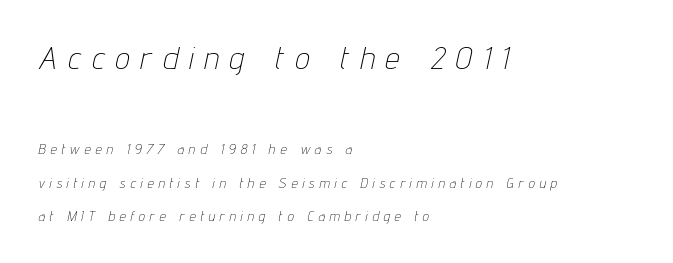
Descenders are the only things crossing below the line. The block sitting higher on the canvas is the one with enlarged characters. The cut favours lightness, reaching ordinary text weight at its darkest. Letter spacing: wide. All the whitespace from short lines collects on the right.
